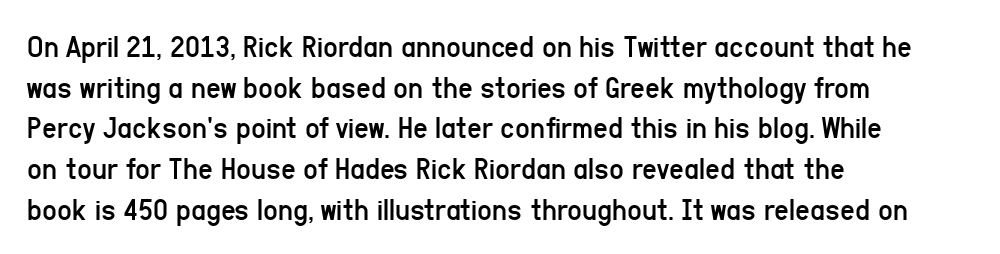
The image shows 32 px regular-weight, condensed sans-serif type, upright; set left-aligned, normal line spacing (1.27x), normal letter spacing, not underlined; low stroke contrast and a medium x-height.
